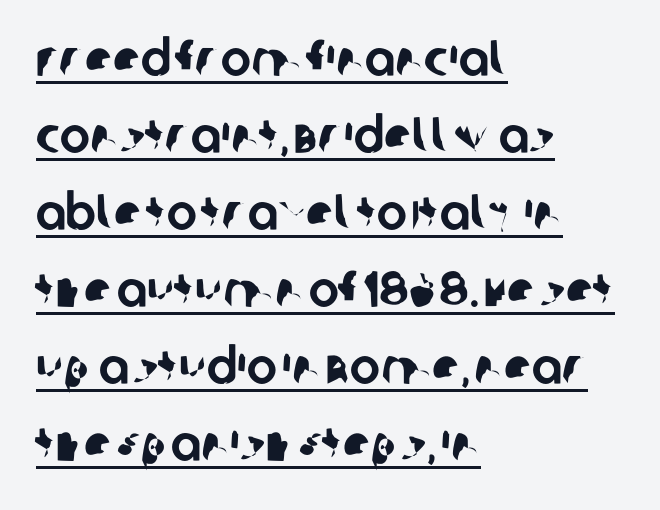
Q: Is the typeface a serif or a sans-serif typeface? A: Sans-serif.
Q: Is the text underlined? A: Yes.
Q: How is the paragraph aligned? A: Left-aligned.
Q: Is the spacing between letters normal or unusually wide? A: Normal.
Q: Is the spacing between lines tight, normal or loose? A: Normal.
Q: Width (condensed, normal, or wide)? A: Normal.
Q: Stroke contrast? A: Low.
Q: x-height? A: Large.
Q: Monospaced? A: No.
